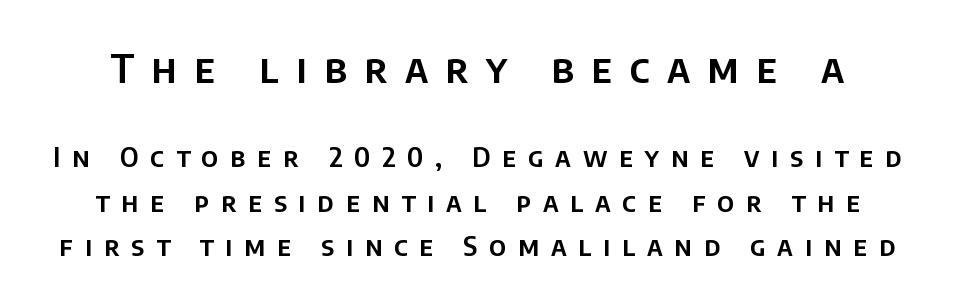
The text was rendered using a sans face with plain stroke endings. The type sits square on the baseline with zero lean. Regarding leading, the lines here are spaced in the standard way. Nobody drew a line under any word here. Proportional: the letters do not fall into vertical columns. Whoever set this made the first block the dominant, larger element.
